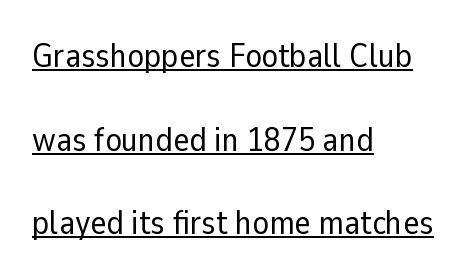
The image shows 34 px regular-weight sans-serif type, upright; set left-aligned, loose line spacing (2.46x), normal letter spacing, underlined; low stroke contrast and a medium x-height.
